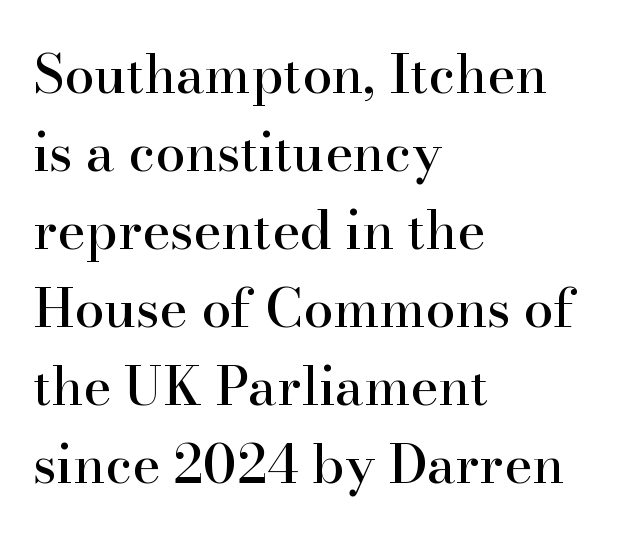
Unmarked baselines from the first word to the last. Each new line begins a customary step beneath the previous one. These lines are set flush left with a ragged right edge. Character widths vary here, with narrow letters taking less room than wide ones.
